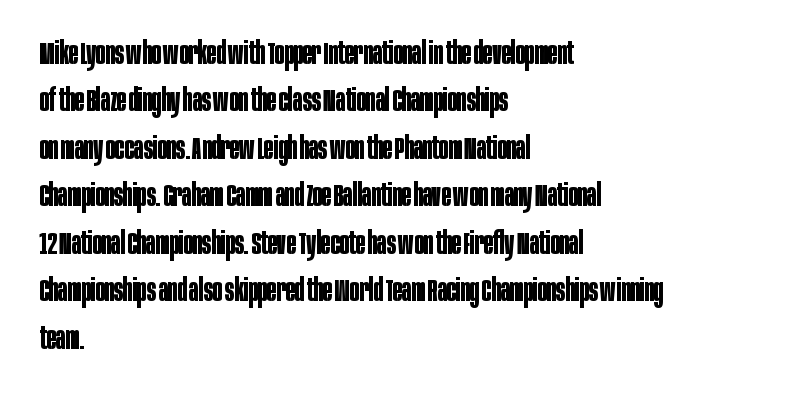
Short and long lines alike share a common starting point at left. The space between consecutive lines is moderate. Font category for this specimen: sans-serif. Think of a printed novel: that variable character pitch is what you see here. The glyphs are unaccompanied by any horizontal stroke below them. Typographic density is high because the face is bold.
